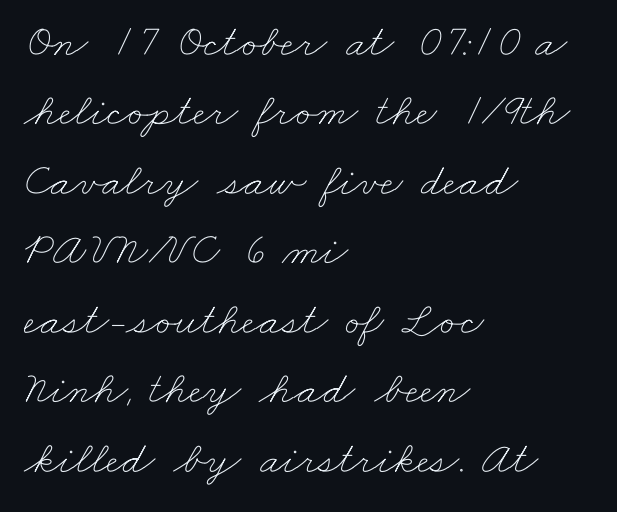
Weight: in the light-to-regular range. Honestly, the row spacing looks completely unremarkable. Decoration check: the copy has no underline. These lines are rendered in a variable-pitch font. Leftover space on each line is placed entirely after the last word.
